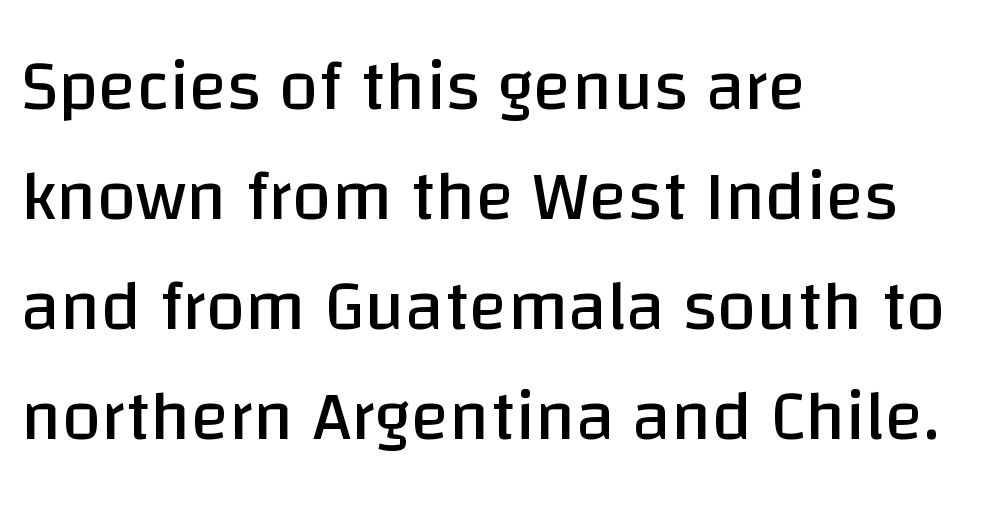
The image shows 71 px regular-weight sans-serif type, upright; set left-aligned, normal line spacing (1.55x), normal letter spacing, not underlined; low stroke contrast and a large x-height.
